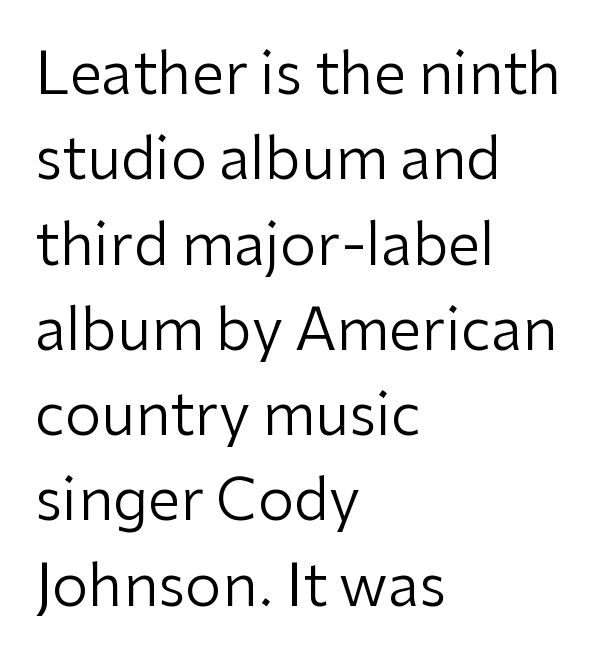
{"serif": "no", "italic": "no", "bold": "no", "weight": "regular", "width": "normal", "stroke_contrast": "low", "x_height": "medium", "monospaced": "no", "underline": "no", "align": "left", "line_spacing": "normal", "line_spacing_ratio": 1.47, "letter_spacing": "normal", "letter_spacing_em": 0.0, "glyph_px": 58}
